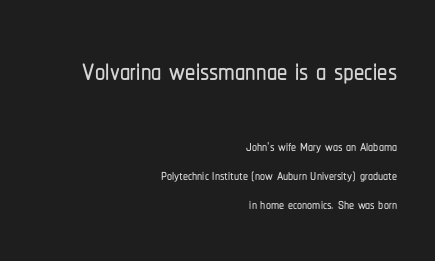
Students, note that the glyphs here touch the page at normal intervals. Note: no serifs on the glyphs. Is this a fixed-width face? No — the glyphs have proportional, varying widths. Between these two stacked blocks, the higher one wins on size. Do the letters lean? They stand straight.
